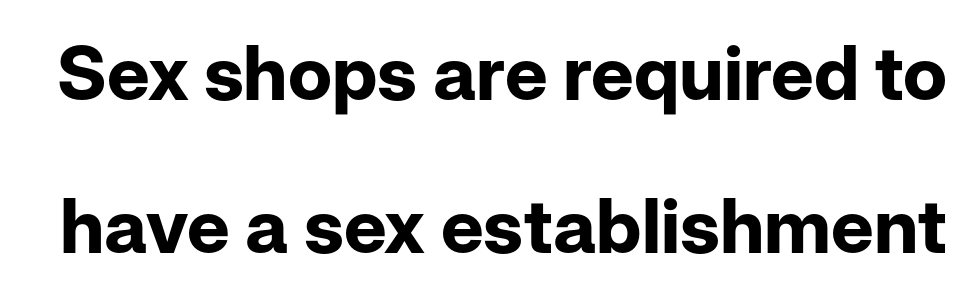
The image shows 75 px bold sans-serif type, upright; set loose line spacing (2.04x), normal letter spacing, not underlined; low stroke contrast and a medium x-height.
